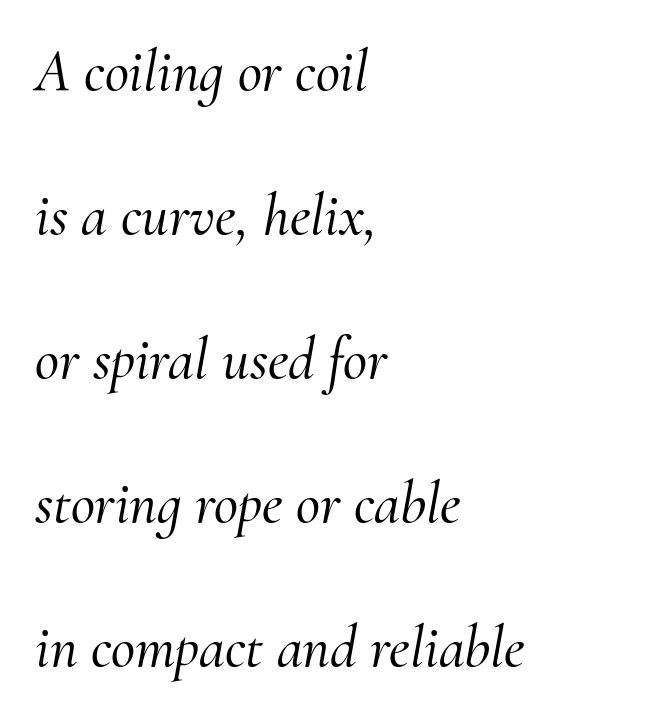
The image shows 59 px serif type, italic (leaning right); set left-aligned, loose line spacing (2.44x), normal letter spacing, not underlined; medium stroke contrast and a small x-height.
